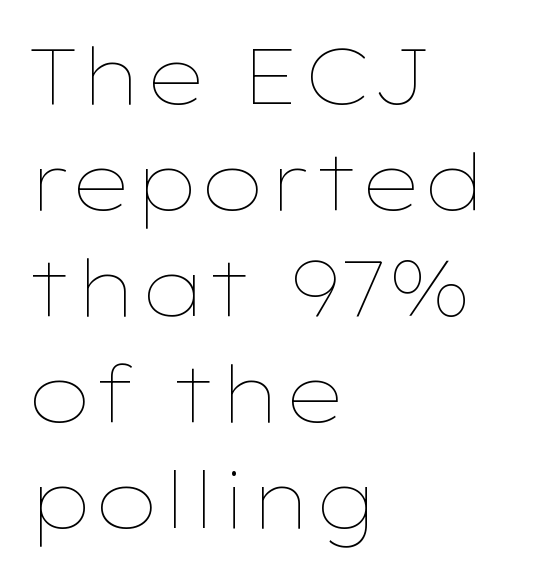
Q: Is the text bold? A: No.
Q: Is the text italic (slanted)? A: No, it is upright.
Q: Is the text underlined? A: No.
Q: How is the paragraph aligned? A: Left-aligned.
Q: Is the spacing between letters normal or unusually wide? A: Normal.
Q: Is the spacing between lines tight, normal or loose? A: Normal.
Q: Width (condensed, normal, or wide)? A: Wide.
Q: Stroke contrast? A: Low.
Q: x-height? A: Medium.
Q: Monospaced? A: No.
